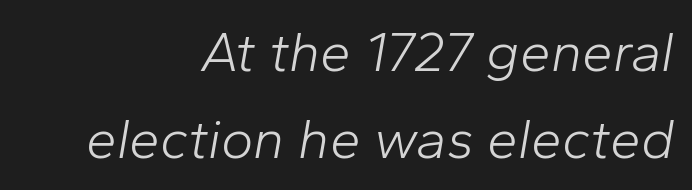
Vertical spacing — default. Character widths vary here, with narrow letters taking less room than wide ones. This reads as an unemphasized weight, regular at the heaviest. The words here are not underlined.
